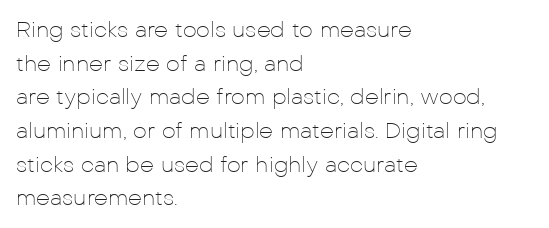
The image shows 22 px text type, upright; set left-aligned, normal line spacing (1.53x), normal letter spacing, not underlined.
